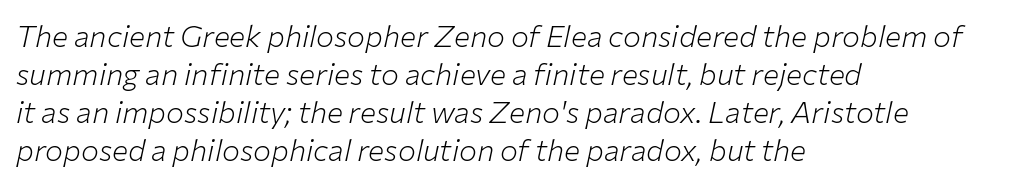
Each line starts at the same left margin while the right side varies. Every character sits at an angle, as italics do. This sample keeps an unexceptional amount of space between lines. The font sits on the lighter half of the weight spectrum, regular included.
